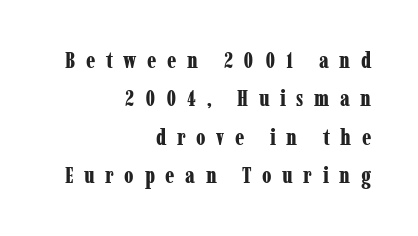
Q: Is the text bold? A: Yes.
Q: Is the text italic (slanted)? A: No, it is upright.
Q: Is the text underlined? A: No.
Q: How is the paragraph aligned? A: Right-aligned.
Q: Is the spacing between letters normal or unusually wide? A: Unusually wide.
